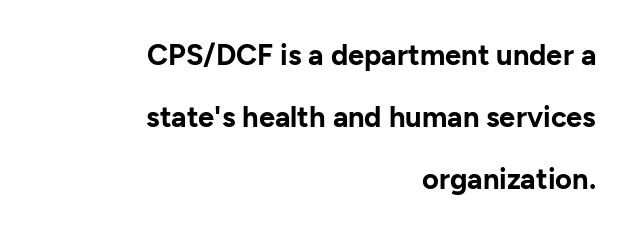
{"serif": "no", "italic": "no", "bold": "yes", "weight": "bold", "width": "normal", "stroke_contrast": "low", "x_height": "medium", "monospaced": "no", "underline": "no", "align": "right", "line_spacing": "loose", "line_spacing_ratio": 2.14, "letter_spacing": "normal", "letter_spacing_em": 0.0, "glyph_px": 29}
